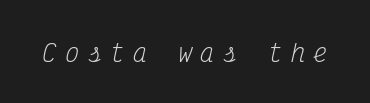
Caption: face not bold, strokes unweighted. The lettering tilts uniformly, giving the passage an italic look. The area under the type is left untouched. The line texture is sparse and dotted thanks to wide tracking.
